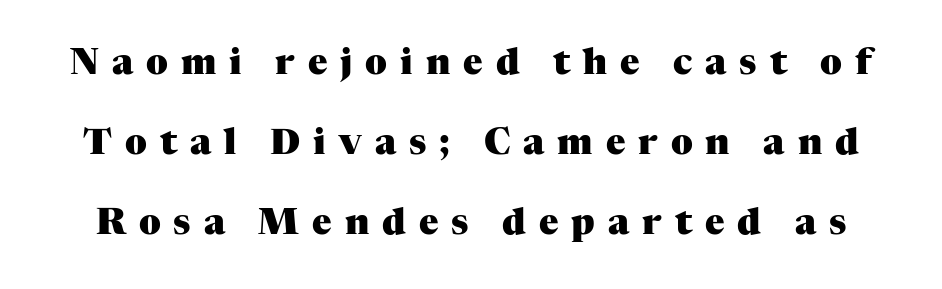
Q: Is the text bold? A: Yes.
Q: Is the text italic (slanted)? A: No, it is upright.
Q: Is the typeface a serif or a sans-serif typeface? A: Serif.
Q: Is the text underlined? A: No.
Q: Is the spacing between letters normal or unusually wide? A: Unusually wide.
Q: Is the spacing between lines tight, normal or loose? A: Loose.
Q: Width (condensed, normal, or wide)? A: Normal.
Q: Stroke contrast? A: Medium.
Q: x-height? A: Medium.
Q: Monospaced? A: No.
